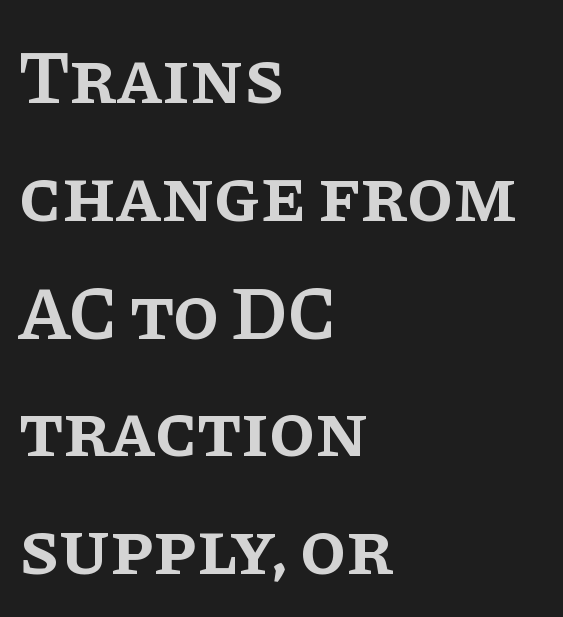
Q: Is the text bold? A: Semi-bold.
Q: Is the text italic (slanted)? A: No, it is upright.
Q: Is the typeface a serif or a sans-serif typeface? A: Serif.
Q: Is the text underlined? A: No.
Q: How is the paragraph aligned? A: Left-aligned.
Q: Is the spacing between letters normal or unusually wide? A: Normal.
Q: Is the spacing between lines tight, normal or loose? A: Normal.
Q: Width (condensed, normal, or wide)? A: Normal.
Q: Stroke contrast? A: Low.
Q: x-height? A: Large.
Q: Monospaced? A: No.
